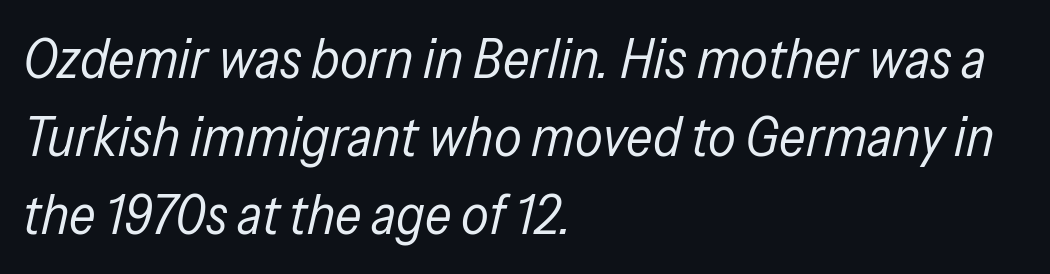
The image shows 55 px regular-weight, condensed type, italic (leaning right); set left-aligned, normal line spacing (1.42x), normal letter spacing, not underlined; low stroke contrast and a medium x-height.
